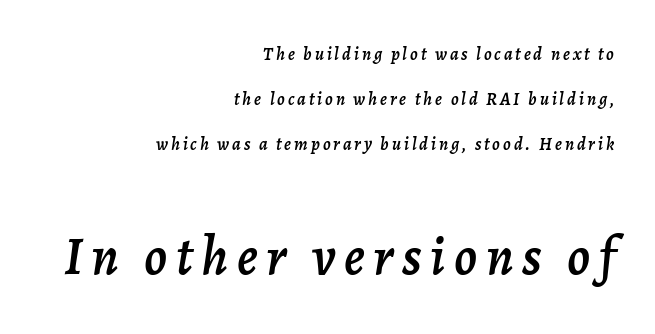
Q: Is the text italic (slanted)? A: Yes, it leans right by about 7 degrees.
Q: Is the text underlined? A: No.
Q: How is the paragraph aligned? A: Right-aligned.
Q: Is the spacing between lines tight, normal or loose? A: Loose.
Q: Which block of text is set in a larger size, the first (top) or the second (bottom)? A: The second (bottom) one.
Q: Width (condensed, normal, or wide)? A: Normal.
Q: Stroke contrast? A: Low.
Q: x-height? A: Medium.
Q: Monospaced? A: No.
